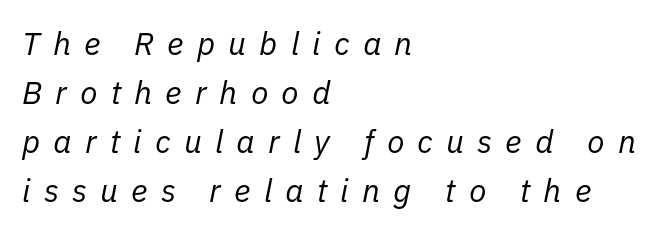
{"italic": "yes", "lean": "right", "slant_degrees": 11, "bold": "no", "weight": "regular", "width": "normal", "stroke_contrast": "low", "x_height": "medium", "monospaced": "no", "underline": "no", "align": "left", "line_spacing": "normal", "line_spacing_ratio": 1.53, "letter_spacing": "wide", "letter_spacing_em": 0.41, "glyph_px": 32}
